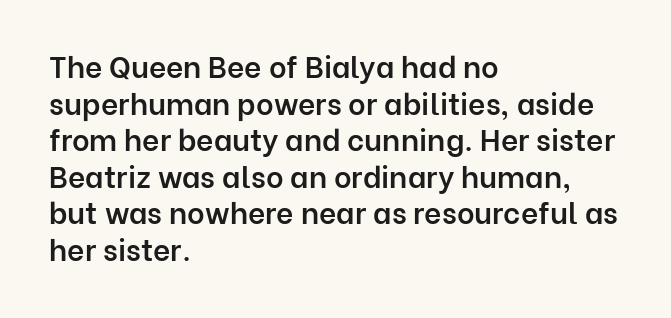
The horizontal fit of the characters is conventional and even. Stroke terminals: plain, sans-serif. Is this a fixed-width face? No — the glyphs have proportional, varying widths. Upright lettering throughout. The rendering anchors every line to the left-hand side.
